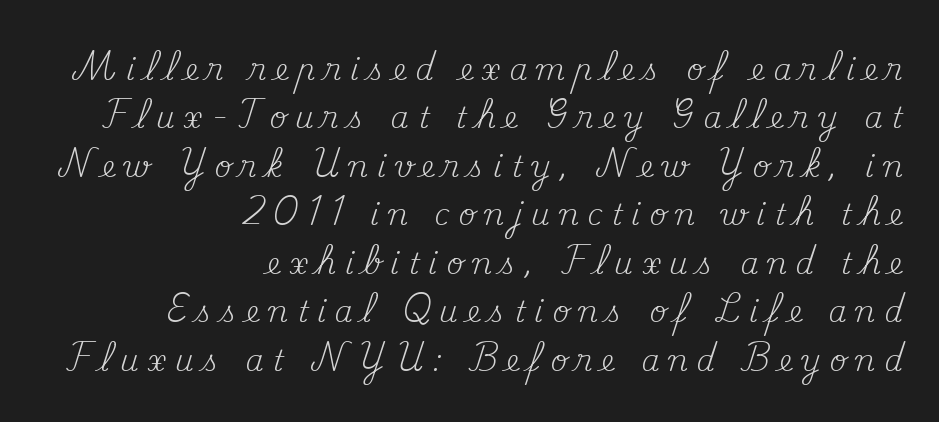
The image shows 29 px regular-weight serif type; set right-aligned, normal line spacing (1.67x), unusually wide letter spacing (+0.31 em), not underlined; medium stroke contrast and a small x-height.
